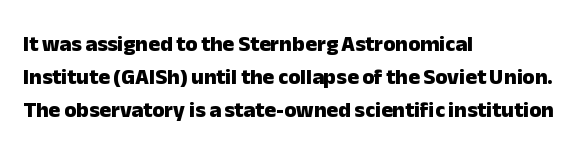
The image shows 22 px bold type, upright; set left-aligned, normal line spacing (1.49x), normal letter spacing, not underlined.
